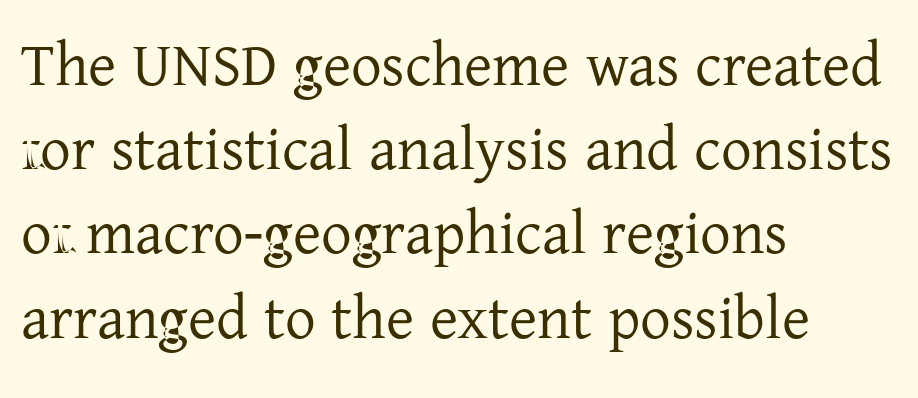
Does extra space separate the letters? No, they use regular spacing. Vertical strokes here are truly vertical. No heavy texture on the line: the type isn't bold. Does the type have serifs? Yes, each stem ends in a small foot. The words here are not underlined. Short and long lines alike share a common starting point at left.
